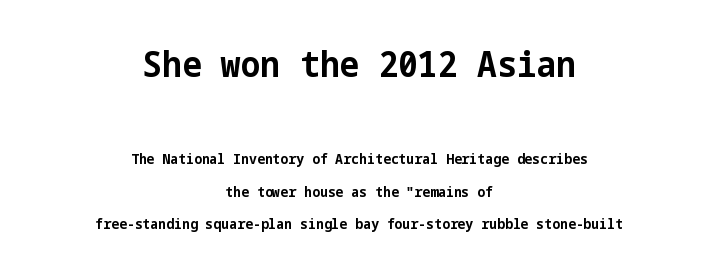
The image shows 35 px bold sans-serif type, upright; set centered, loose line spacing (2.34x), normal letter spacing, not underlined; the first (top) block is 2.5x larger; low stroke contrast and a medium x-height.
